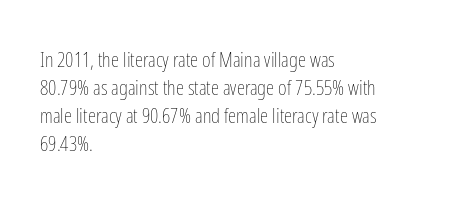
Q: Is the text bold? A: No.
Q: Is the text italic (slanted)? A: No, it is upright.
Q: Is the text underlined? A: No.
Q: How is the paragraph aligned? A: Left-aligned.
Q: Is the spacing between letters normal or unusually wide? A: Normal.
Q: Is the spacing between lines tight, normal or loose? A: Normal.
